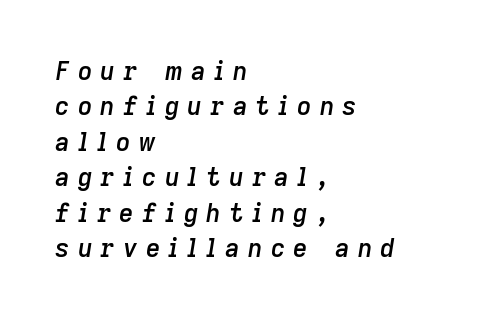
{"italic": "yes", "lean": "right", "slant_degrees": 9, "bold": "semi", "underline": "no", "align": "left", "line_spacing": "normal", "line_spacing_ratio": 1.42, "letter_spacing": "wide", "letter_spacing_em": 0.33, "glyph_px": 25}
